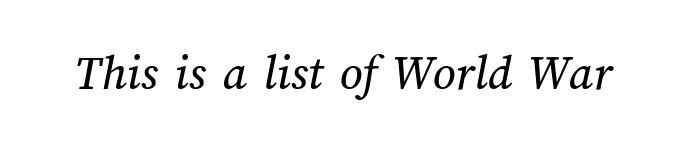
The image shows 50 px text type; set normal letter spacing, not underlined; medium stroke contrast and a medium x-height.
